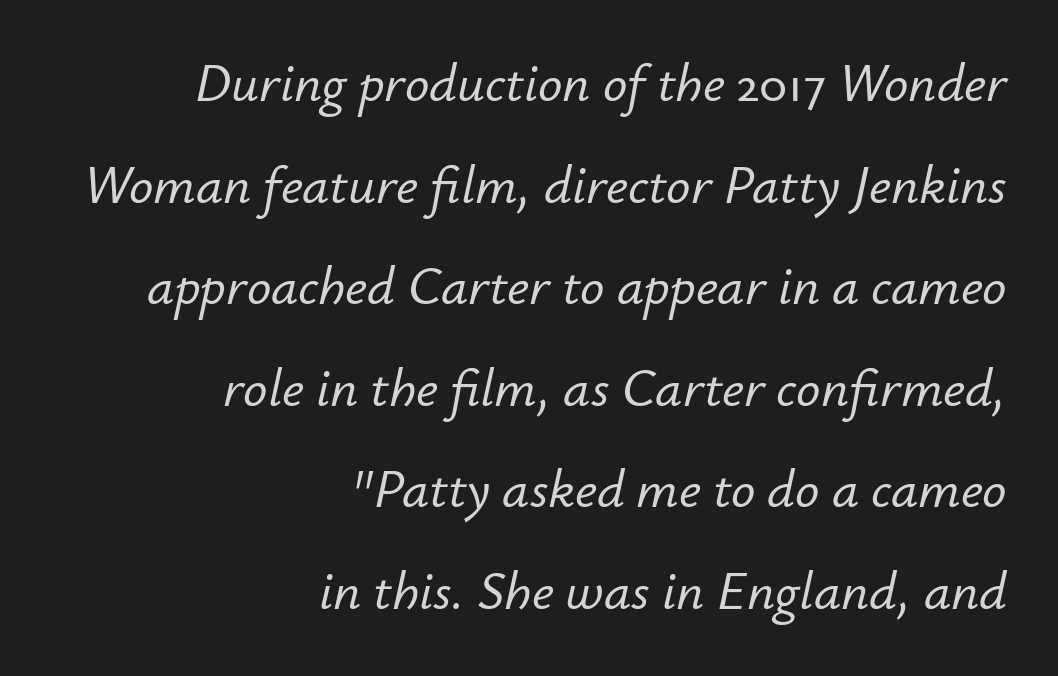
{"italic": "yes", "lean": "right", "slant_degrees": 12, "width": "normal", "stroke_contrast": "low", "x_height": "small", "monospaced": "no", "underline": "no", "align": "right", "line_spacing_ratio": 1.88, "letter_spacing": "normal", "letter_spacing_em": 0.0, "glyph_px": 54}
